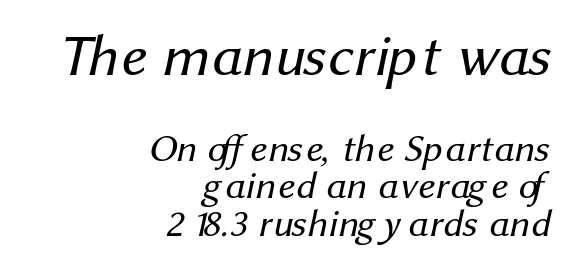
{"serif": "no", "bold": "no", "weight": "regular", "width": "normal", "stroke_contrast": "medium", "x_height": "medium", "monospaced": "no", "underline": "no", "align": "right", "line_spacing": "tight", "line_spacing_ratio": 0.96, "letter_spacing": "normal", "letter_spacing_em": 0.0, "larger_block": "first", "size_ratio": 1.51, "glyph_px": 59}
